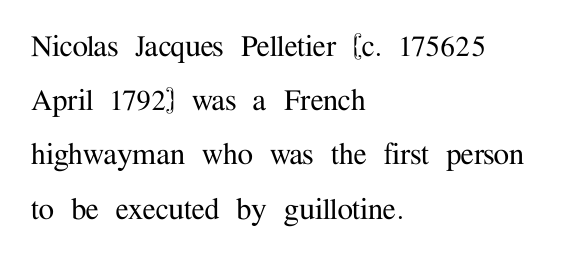
Left-aligned paragraph, ragged on the right. What kind of face is this? One with serifs. If you drew a line through each stem, it would be perfectly vertical. These lines keep a tight, regular rhythm from letter to letter. Honestly, the row spacing looks completely unremarkable.
